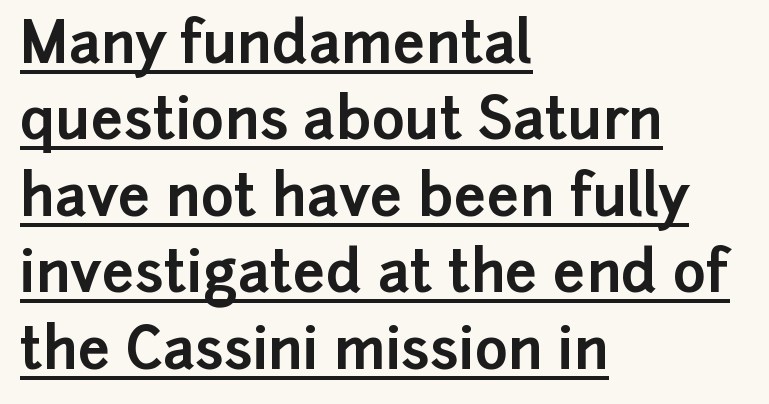
The image shows 57 px bold sans-serif type, upright; set left-aligned, normal line spacing (1.34x), normal letter spacing, underlined; low stroke contrast and a medium x-height.
